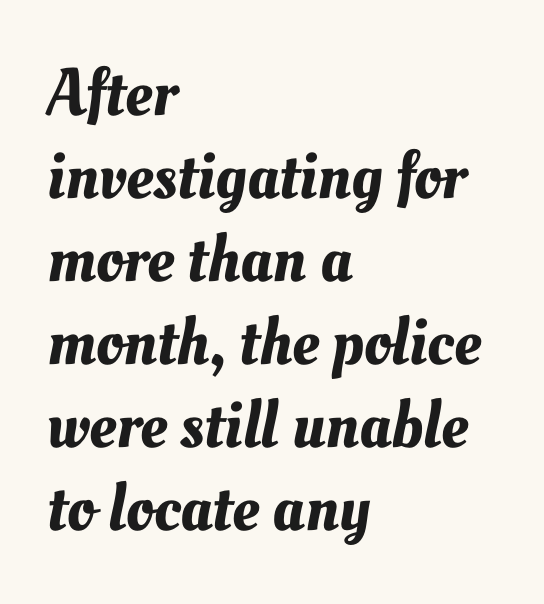
Q: Is the text underlined? A: No.
Q: How is the paragraph aligned? A: Left-aligned.
Q: Is the spacing between letters normal or unusually wide? A: Normal.
Q: Width (condensed, normal, or wide)? A: Normal.
Q: Stroke contrast? A: Medium.
Q: x-height? A: Small.
Q: Monospaced? A: No.
